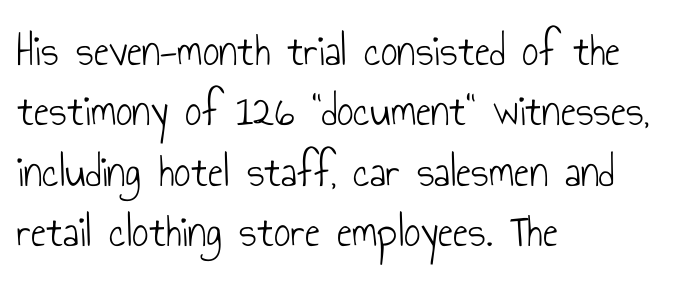
Stem width sits at or under what a default text font uses. The rows are spaced the way most documents space them. The passage shown is typed in a proportional face where columns would drift. Honestly, there is no underline to notice here at all. Every character sits straight up, as roman type does.
